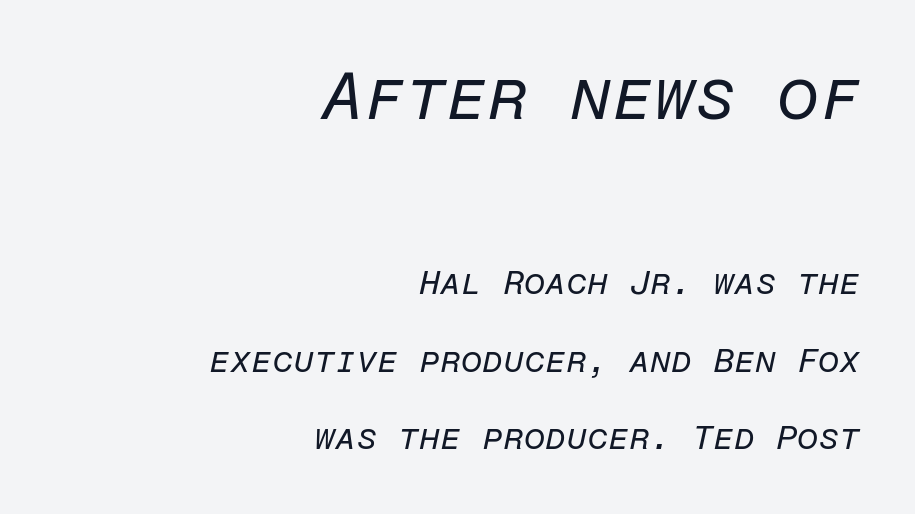
Q: Is the text bold? A: No.
Q: Is the text italic (slanted)? A: Yes, it leans right by about 12 degrees.
Q: Is the text underlined? A: No.
Q: How is the paragraph aligned? A: Right-aligned.
Q: Is the spacing between letters normal or unusually wide? A: Normal.
Q: Is the spacing between lines tight, normal or loose? A: Loose.
Q: Which block of text is set in a larger size, the first (top) or the second (bottom)? A: The first (top) one.
Q: Width (condensed, normal, or wide)? A: Normal.
Q: Stroke contrast? A: Low.
Q: x-height? A: Medium.
Q: Monospaced? A: Yes.
